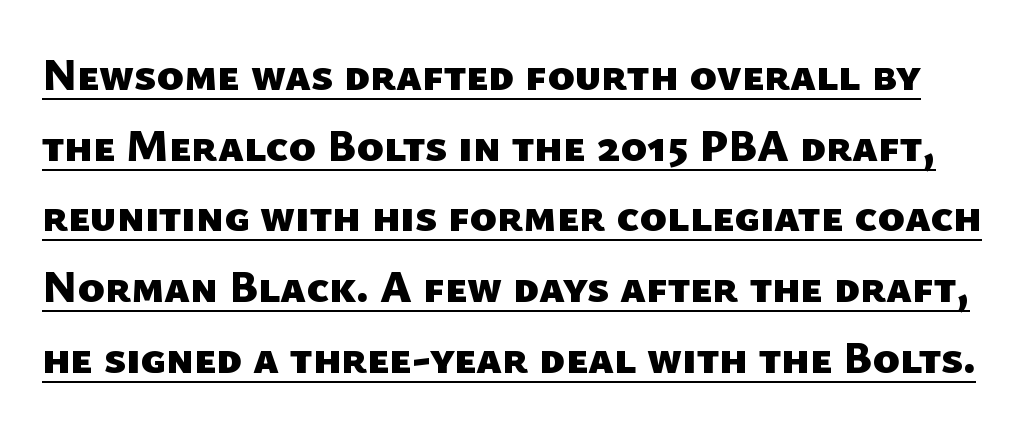
Q: Is the text bold? A: Yes.
Q: Is the typeface a serif or a sans-serif typeface? A: Sans-serif.
Q: Is the text underlined? A: Yes.
Q: Is the spacing between letters normal or unusually wide? A: Normal.
Q: Is the spacing between lines tight, normal or loose? A: Normal.
Q: Width (condensed, normal, or wide)? A: Normal.
Q: Stroke contrast? A: Low.
Q: x-height? A: Medium.
Q: Monospaced? A: No.
